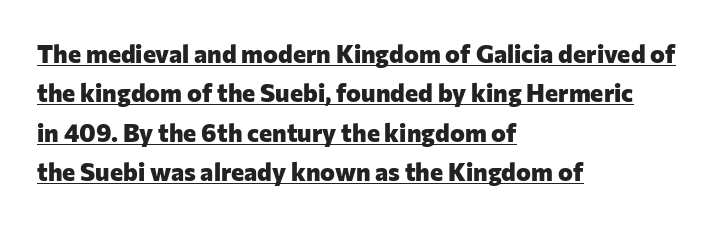
{"italic": "no", "bold": "yes", "underline": "yes", "align": "left", "line_spacing": "normal", "line_spacing_ratio": 1.58, "letter_spacing": "normal", "letter_spacing_em": 0.0, "glyph_px": 25}
